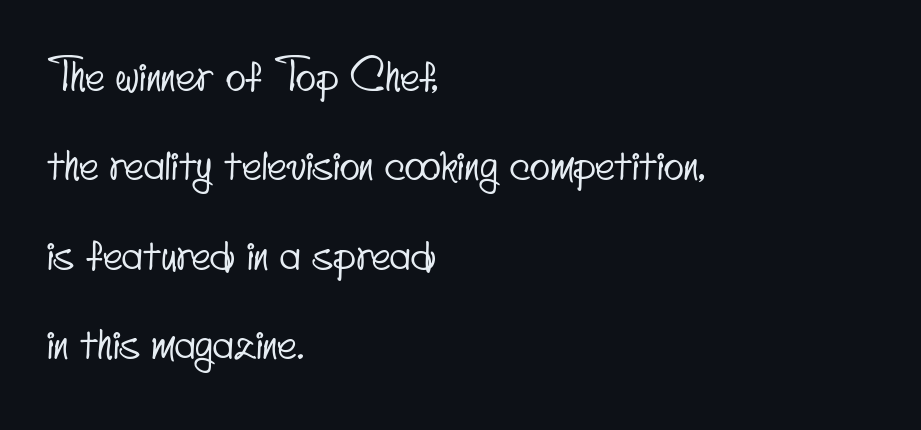
Compared with typical paragraphs, the rows here are farther apart. The passage is arranged the way most books set body copy — flush left. Letters rest on an invisible, unmarked baseline. There is no visible air inserted between adjacent glyphs.
